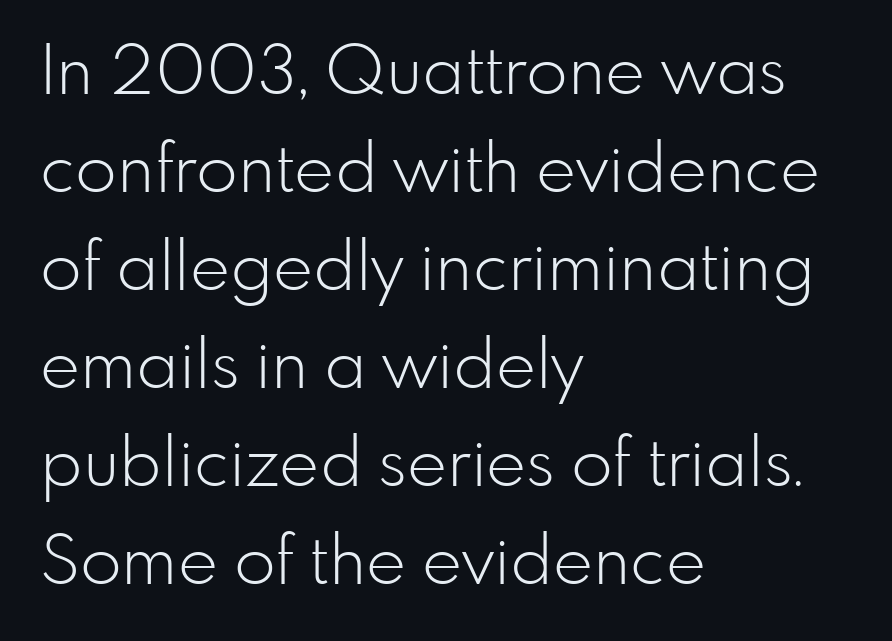
Q: Is the text bold? A: No.
Q: Is the text italic (slanted)? A: No, it is upright.
Q: Is the typeface a serif or a sans-serif typeface? A: Sans-serif.
Q: Is the text underlined? A: No.
Q: How is the paragraph aligned? A: Left-aligned.
Q: Is the spacing between letters normal or unusually wide? A: Normal.
Q: Is the spacing between lines tight, normal or loose? A: Normal.
Q: Width (condensed, normal, or wide)? A: Normal.
Q: Stroke contrast? A: Low.
Q: x-height? A: Small.
Q: Monospaced? A: No.
